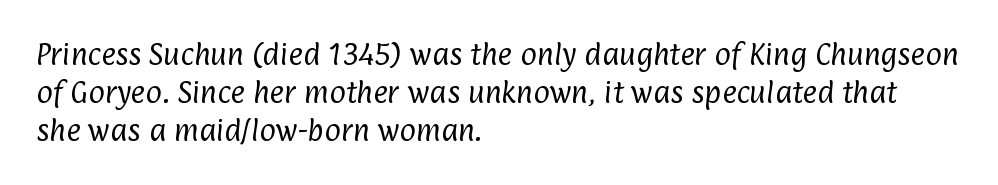
Every row of glyphs begins at an identical x-position on the left. The designer left line spacing at the default. No extra ink here — the face is not bold. Short note: letters normally spaced. The area under the type is left untouched.
